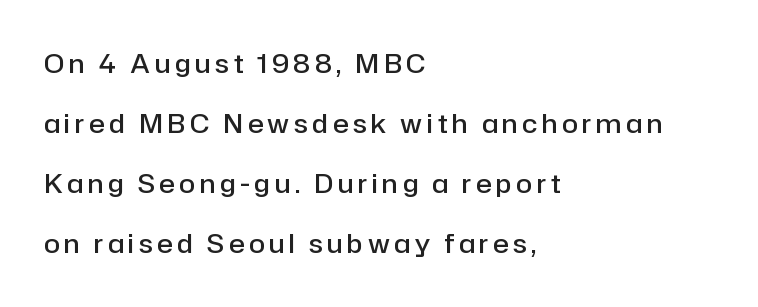
When letters stand straight like this, we call the style roman or upright. The lines in this sample share a left origin and differ only in where they stop. Honestly, the rows look like they've been pulled way apart. Plain, unruled lines of type. Typesetter's note: demi weight, one step under bold.
